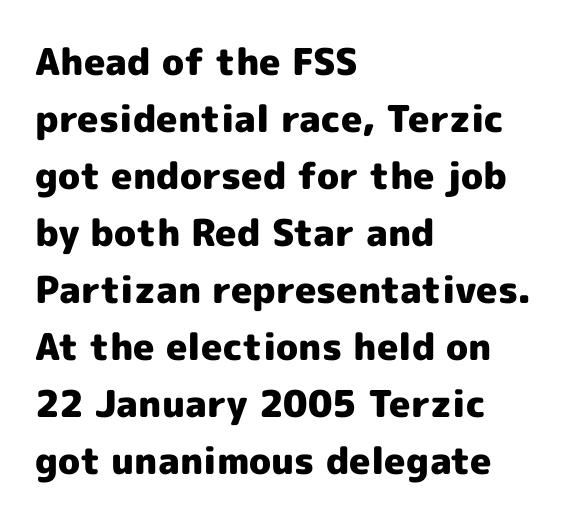
Q: Is the text bold? A: Yes.
Q: Is the text italic (slanted)? A: No, it is upright.
Q: Is the typeface a serif or a sans-serif typeface? A: Sans-serif.
Q: Is the text underlined? A: No.
Q: How is the paragraph aligned? A: Left-aligned.
Q: Is the spacing between letters normal or unusually wide? A: Normal.
Q: Is the spacing between lines tight, normal or loose? A: Normal.
Q: Width (condensed, normal, or wide)? A: Normal.
Q: x-height? A: Medium.
Q: Monospaced? A: No.
